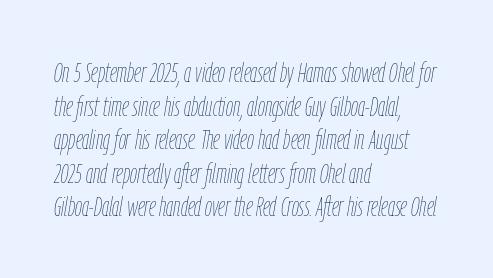
Q: Is the text bold? A: No.
Q: Is the text italic (slanted)? A: Yes, it leans right by about 9 degrees.
Q: Is the text underlined? A: No.
Q: How is the paragraph aligned? A: Left-aligned.
Q: Is the spacing between letters normal or unusually wide? A: Normal.
Q: Width (condensed, normal, or wide)? A: Condensed.
Q: Stroke contrast? A: Low.
Q: x-height? A: Medium.
Q: Monospaced? A: No.
